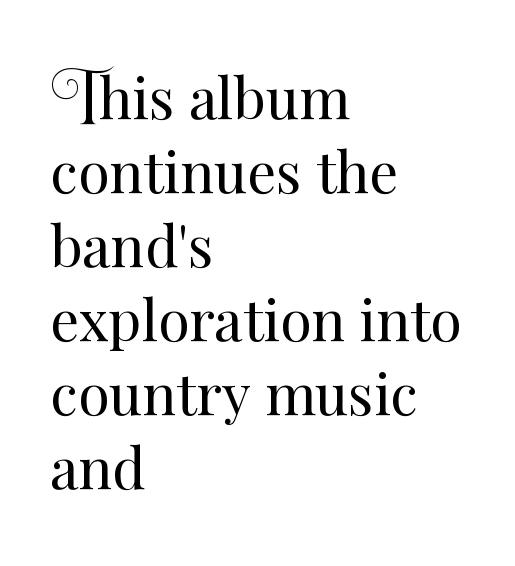
The image shows 57 px regular-weight type, upright; set left-aligned, normal line spacing (1.3x), normal letter spacing, not underlined; medium stroke contrast and a small x-height.
